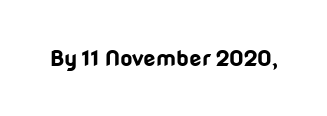
{"italic": "no", "bold": "yes", "underline": "no", "letter_spacing": "normal", "letter_spacing_em": 0.0, "glyph_px": 22}
